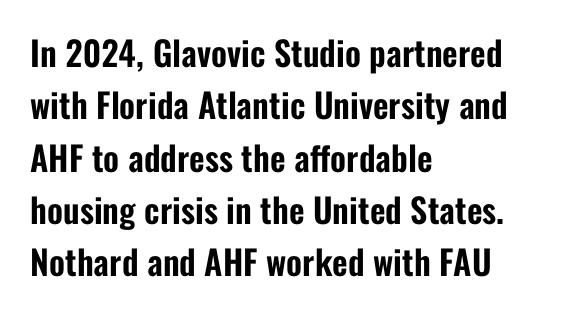
Q: Is the text italic (slanted)? A: No, it is upright.
Q: Is the typeface a serif or a sans-serif typeface? A: Sans-serif.
Q: Is the text underlined? A: No.
Q: How is the paragraph aligned? A: Left-aligned.
Q: Is the spacing between letters normal or unusually wide? A: Normal.
Q: Is the spacing between lines tight, normal or loose? A: Normal.
Q: Width (condensed, normal, or wide)? A: Condensed.
Q: Stroke contrast? A: Low.
Q: x-height? A: Medium.
Q: Monospaced? A: No.
